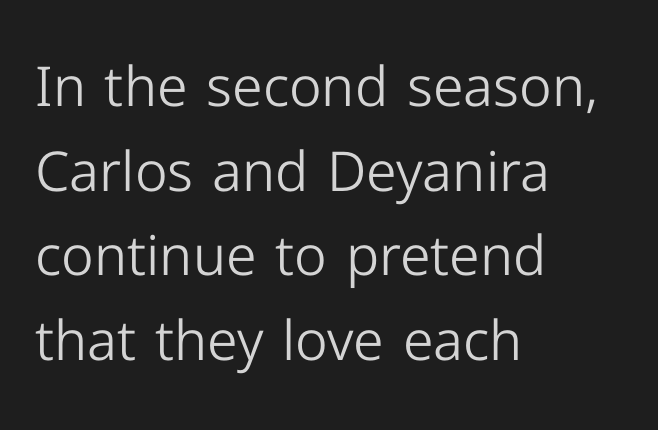
{"serif": "no", "italic": "no", "bold": "no", "weight": "light", "width": "normal", "stroke_contrast": "low", "x_height": "medium", "monospaced": "no", "underline": "no", "align": "left", "line_spacing": "normal", "line_spacing_ratio": 1.54, "letter_spacing": "normal", "letter_spacing_em": 0.0, "glyph_px": 55}
